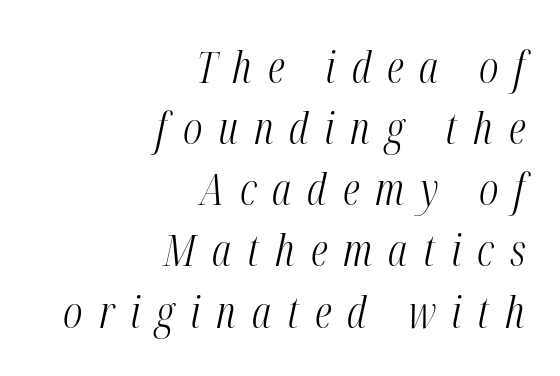
{"italic": "yes", "lean": "right", "slant_degrees": 12, "bold": "no", "weight": "light", "width": "condensed", "stroke_contrast": "medium", "x_height": "medium", "monospaced": "no", "underline": "no", "align": "right", "line_spacing": "normal", "line_spacing_ratio": 1.39, "letter_spacing": "wide", "letter_spacing_em": 0.36, "glyph_px": 44}
